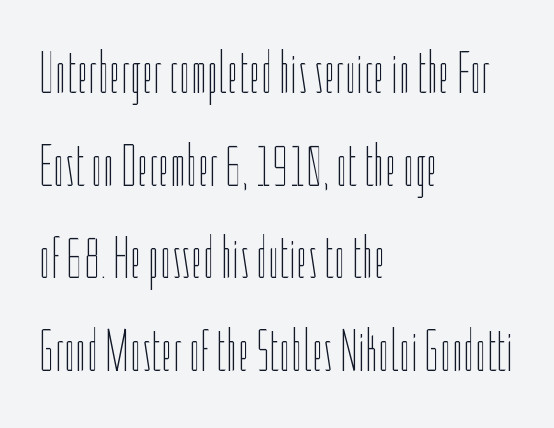
These lines were composed using upright roman letters. Glance below the letters and you will spot only blank space. You could not count columns in this text — the font is proportionally spaced. All the whitespace from short lines collects on the right.
